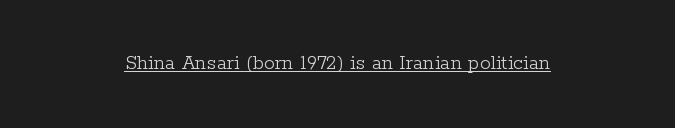
The image shows 22 px text type, upright; set centered, normal letter spacing, underlined.
